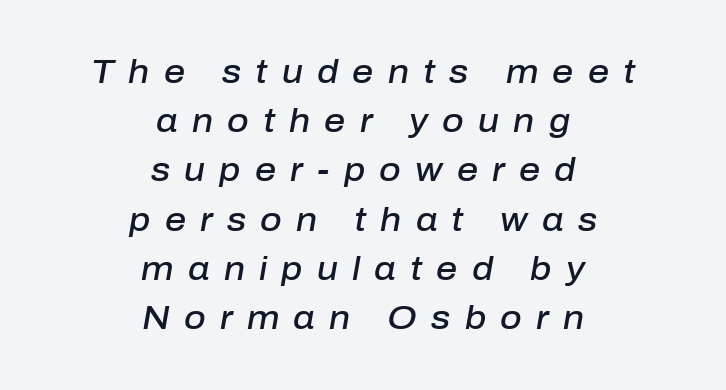
The horizontal fit of the characters is loose and conspicuously gappy. Descender tails drop into unmarked territory. Caption: semibold face, moderately heavy strokes. Both edges are ragged and mirror each other, which tells us the setting is centered. Spacing verdict: proportional, widths tailored to each character. Summary of vertical rhythm: regular, with standard interline spacing.
